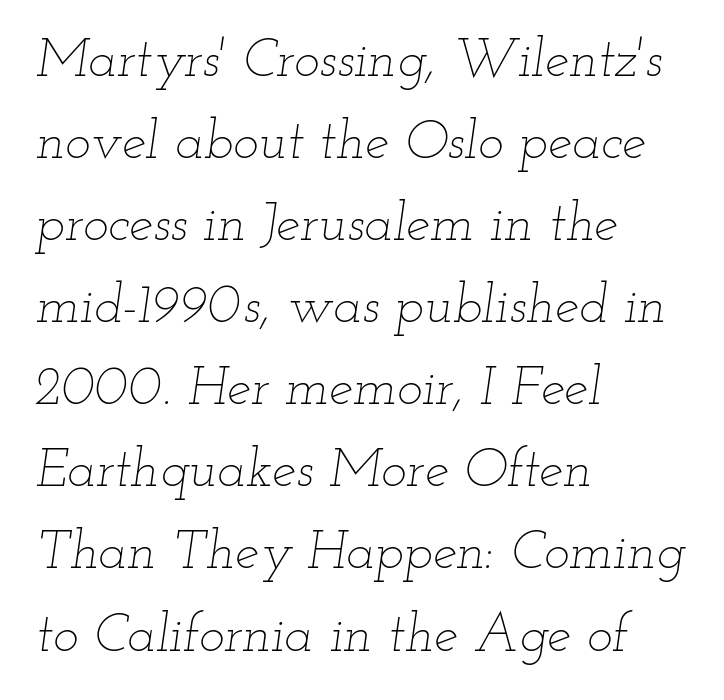
Q: Is the text bold? A: No.
Q: Is the text italic (slanted)? A: Yes, it leans right by about 12 degrees.
Q: Is the text underlined? A: No.
Q: How is the paragraph aligned? A: Left-aligned.
Q: Is the spacing between letters normal or unusually wide? A: Normal.
Q: Is the spacing between lines tight, normal or loose? A: Normal.
Q: Width (condensed, normal, or wide)? A: Wide.
Q: Stroke contrast? A: Low.
Q: x-height? A: Small.
Q: Monospaced? A: No.
